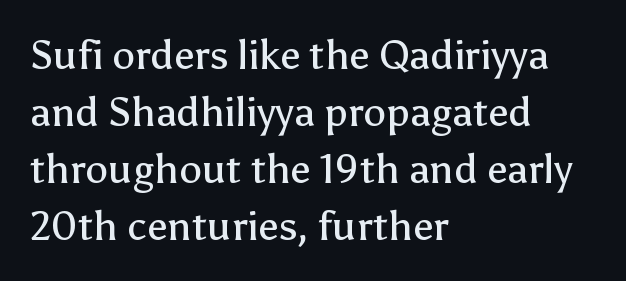
Q: Is the text bold? A: No.
Q: Is the text italic (slanted)? A: No, it is upright.
Q: Is the typeface a serif or a sans-serif typeface? A: Sans-serif.
Q: Is the text underlined? A: No.
Q: How is the paragraph aligned? A: Left-aligned.
Q: Is the spacing between letters normal or unusually wide? A: Normal.
Q: Is the spacing between lines tight, normal or loose? A: Normal.
Q: Width (condensed, normal, or wide)? A: Normal.
Q: Stroke contrast? A: Low.
Q: x-height? A: Medium.
Q: Monospaced? A: No.
